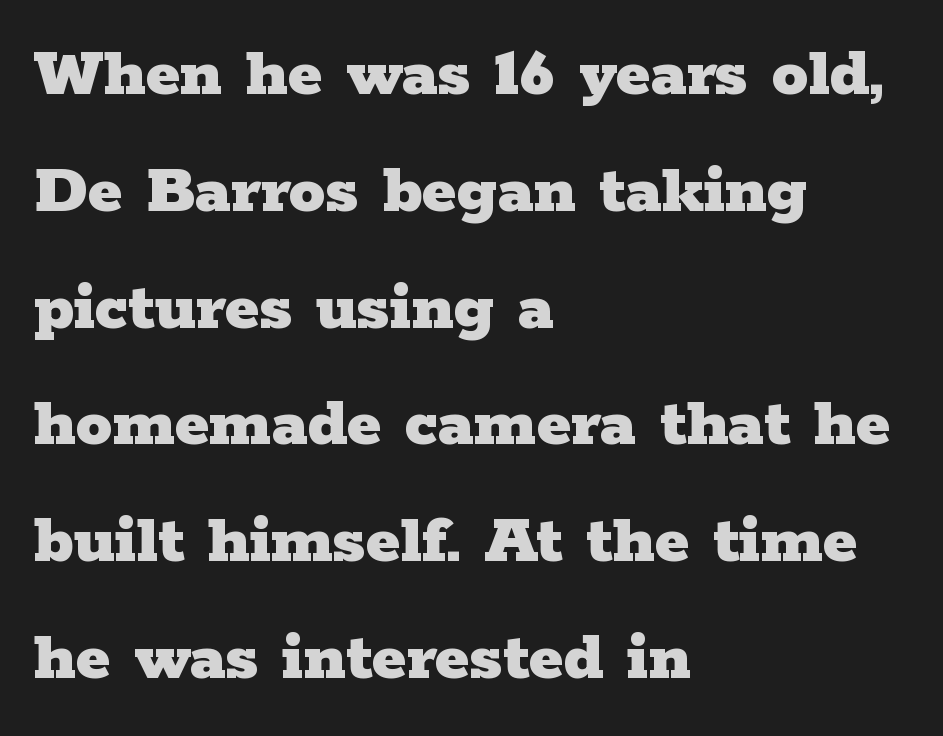
Q: Is the text bold? A: Yes.
Q: Is the text italic (slanted)? A: No, it is upright.
Q: Is the typeface a serif or a sans-serif typeface? A: Serif.
Q: Is the text underlined? A: No.
Q: How is the paragraph aligned? A: Left-aligned.
Q: Is the spacing between letters normal or unusually wide? A: Normal.
Q: Is the spacing between lines tight, normal or loose? A: Normal.
Q: Width (condensed, normal, or wide)? A: Wide.
Q: Stroke contrast? A: Low.
Q: x-height? A: Medium.
Q: Monospaced? A: No.
